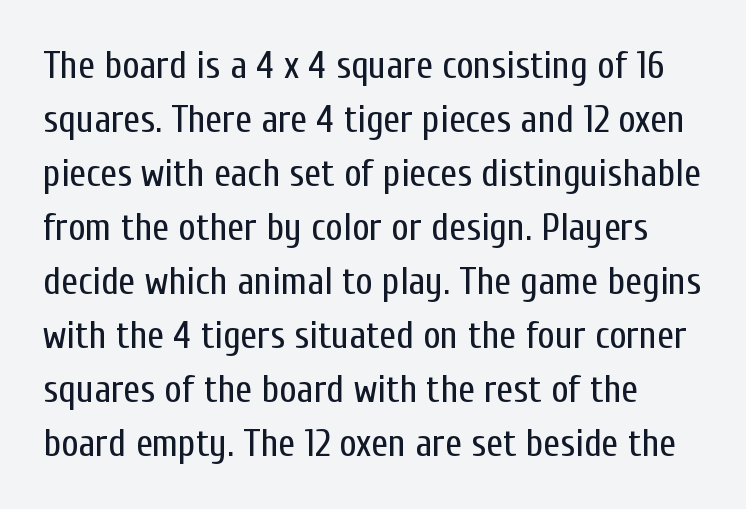
The image shows 38 px regular-weight, condensed sans-serif type, upright; set normal line spacing (1.42x), normal letter spacing, not underlined; low stroke contrast and a medium x-height.
